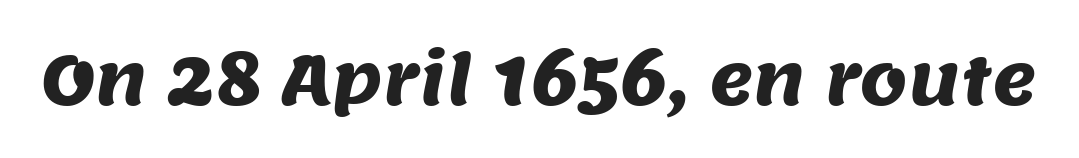
In terms of letterform style, serifs are entirely absent. Standard letterfit; no display-style spreading of the glyphs. Note the varied advance widths — an 'i' is clearly narrower than an 'm'. The space directly below the letters is spotless.
